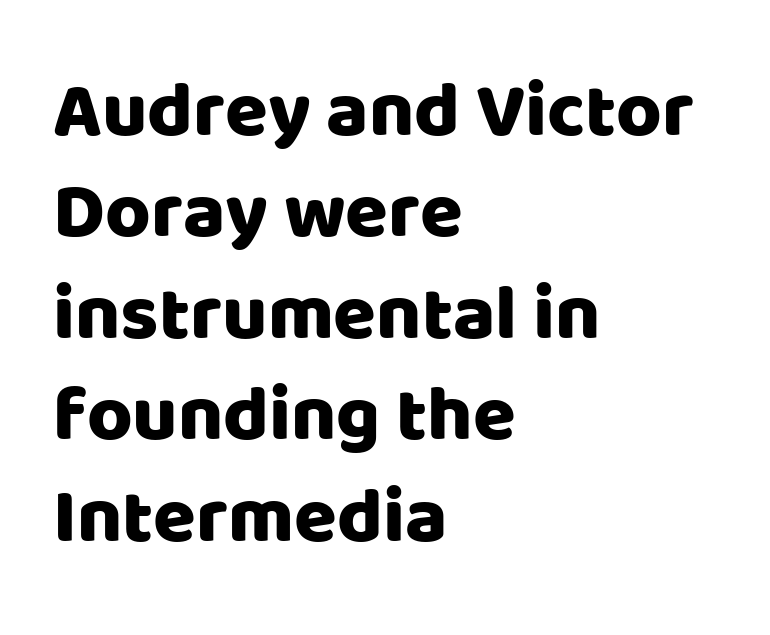
The image shows 78 px sans-serif type, upright; set left-aligned, normal line spacing (1.3x), normal letter spacing, not underlined; low stroke contrast and a large x-height.
